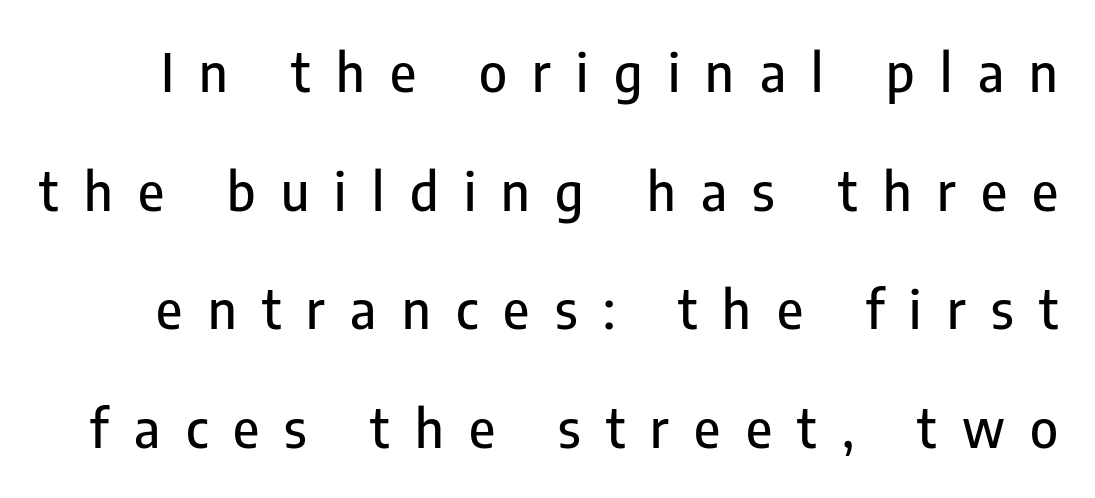
The image shows 53 px condensed sans-serif type, upright; set loose line spacing (2.24x), unusually wide letter spacing (+0.48 em), not underlined; low stroke contrast and a medium x-height.
